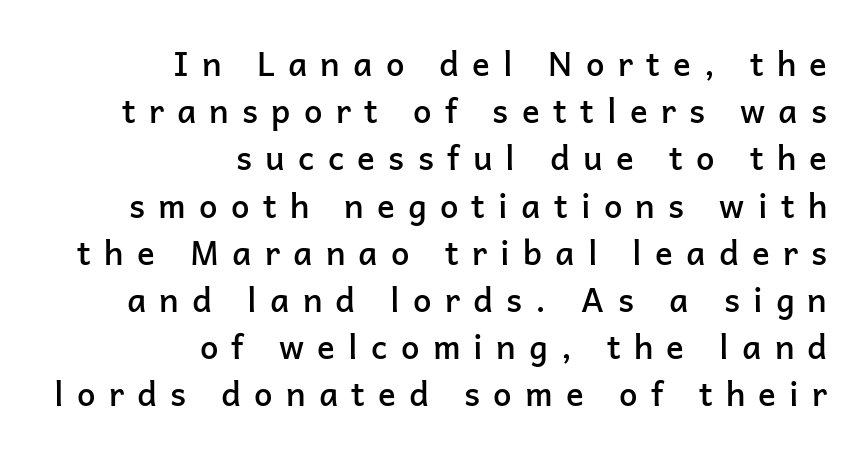
Grotesque or geometric, the face here clearly has no serifs. Think of a printed novel: that variable character pitch is what you see here. This rendering uses right alignment, leaving the left contour irregular. Look at the stroke-to-counter ratio: somewhat heavy, a semibold. Ordinary non-slanted type is in use. Honestly, the letter spacing is so wide it's the main thing you notice.
